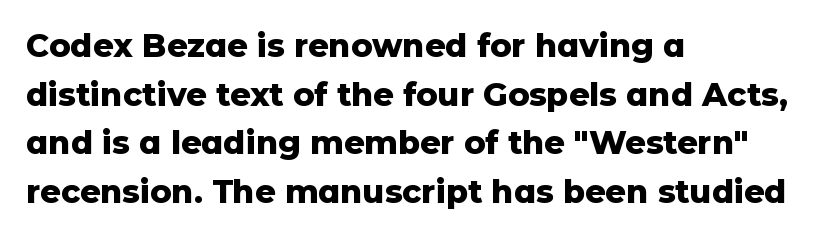
The image shows 32 px heavy sans-serif type, upright; set left-aligned, normal line spacing (1.52x), normal letter spacing, not underlined; low stroke contrast and a medium x-height.
